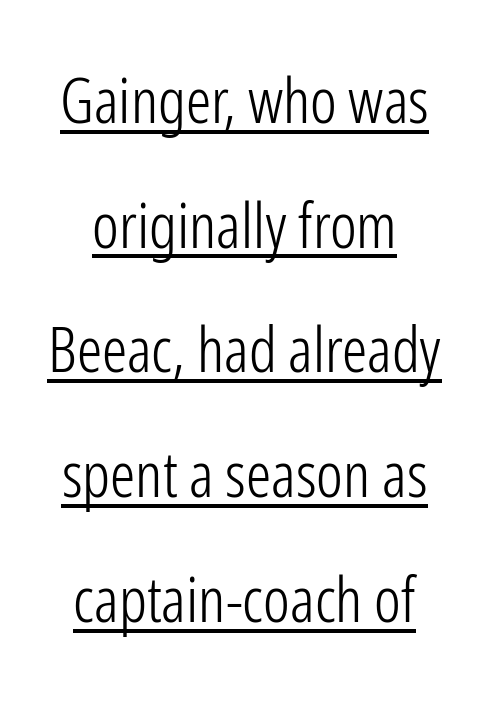
Counters stay open thanks to moderate or lighter strokes. These lines keep a tight, regular rhythm from letter to letter. Looks like someone drew a line under every word here. Grotesque or geometric, the face here clearly has no serifs. Compared with a flush-left layout, this one balances lines on the center instead.
